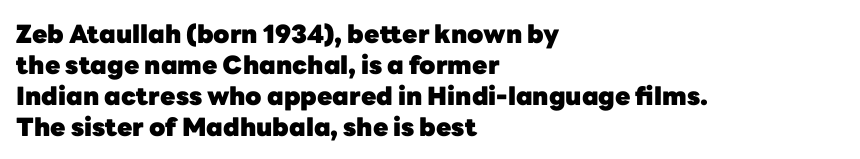
You'd pick this weight for a headline — it's a proper bold. Upright lettering throughout. Nothing unusual about the tracking: characters are spaced as the font intends. Check the space under the baseline: it is left empty.
